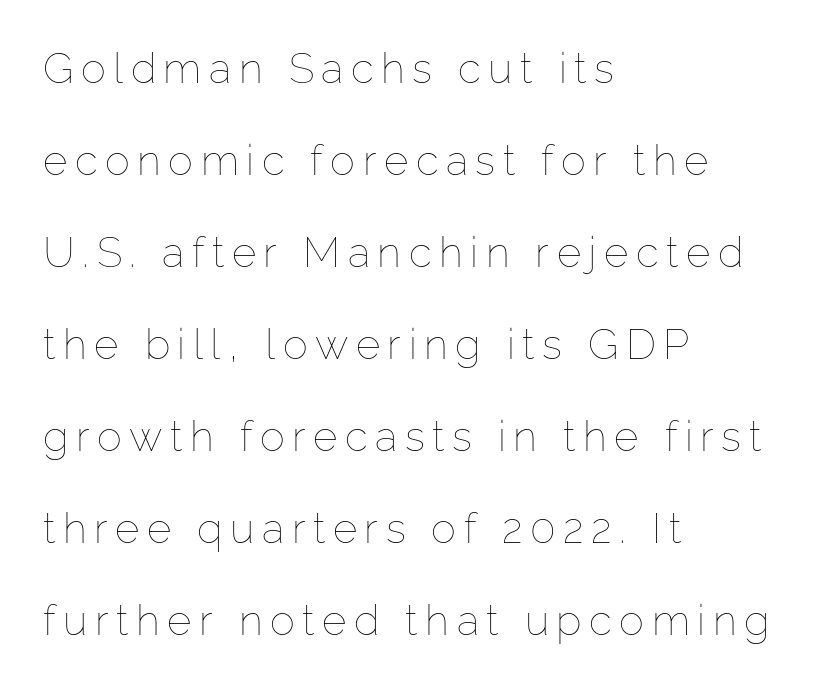
{"italic": "no", "bold": "no", "weight": "thin", "width": "normal", "stroke_contrast": "low", "x_height": "medium", "monospaced": "no", "underline": "no", "align": "left", "line_spacing": "loose", "line_spacing_ratio": 2.19, "glyph_px": 42}
